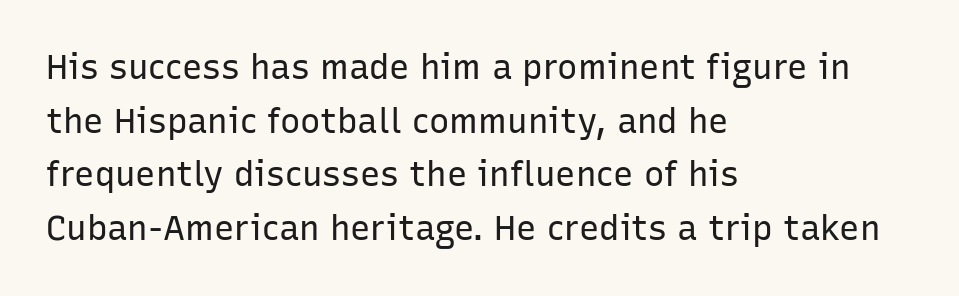
The image shows 34 px regular-weight sans-serif type, upright; set left-aligned, normal line spacing (1.58x), normal letter spacing, not underlined; low stroke contrast and a medium x-height.
